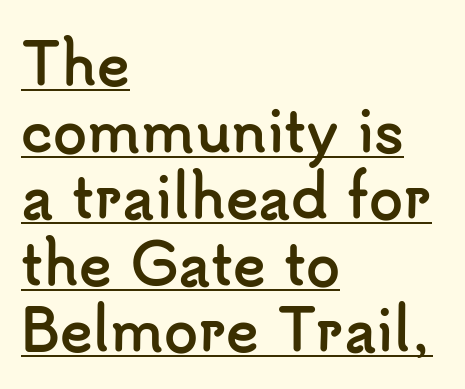
The image shows 55 px semibold sans-serif type, upright; set left-aligned, line spacing 1.21x, normal letter spacing, underlined; low stroke contrast and a small x-height.
